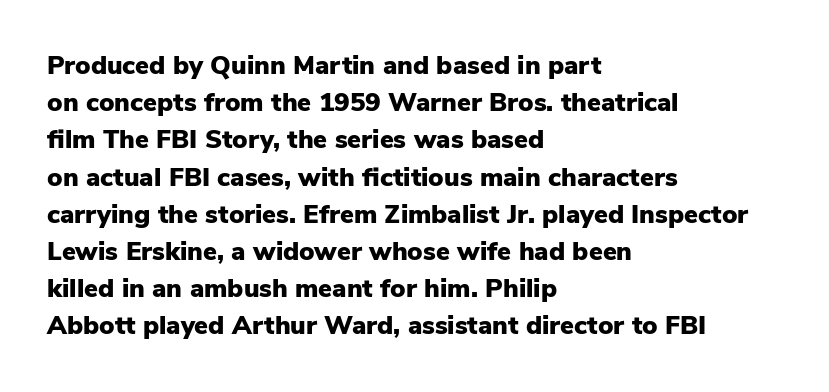
Notice how descenders clear the ascenders below comfortably — that's standard leading. Compared with an ordinary text face, these strokes are far heavier — a full bold. Compared with typical body copy, the letter spacing here is the same. Italic: no, the glyphs are upright roman. The rag falls on the right side of this text block. Descenders hang freely into open space.
